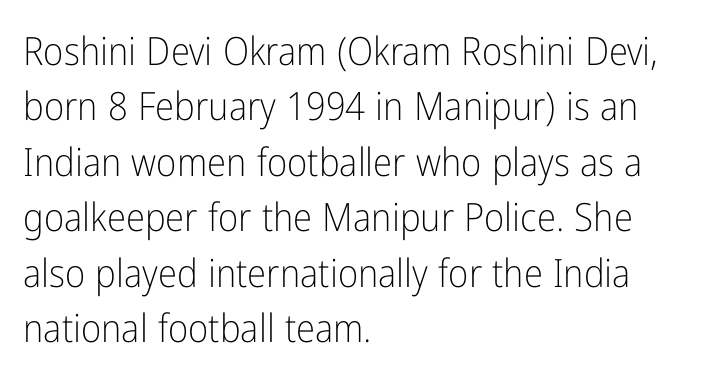
Q: Is the text bold? A: No.
Q: Is the text italic (slanted)? A: No, it is upright.
Q: Is the typeface a serif or a sans-serif typeface? A: Sans-serif.
Q: Is the text underlined? A: No.
Q: How is the paragraph aligned? A: Left-aligned.
Q: Is the spacing between letters normal or unusually wide? A: Normal.
Q: Is the spacing between lines tight, normal or loose? A: Normal.
Q: Width (condensed, normal, or wide)? A: Condensed.
Q: Stroke contrast? A: Low.
Q: x-height? A: Medium.
Q: Monospaced? A: No.
